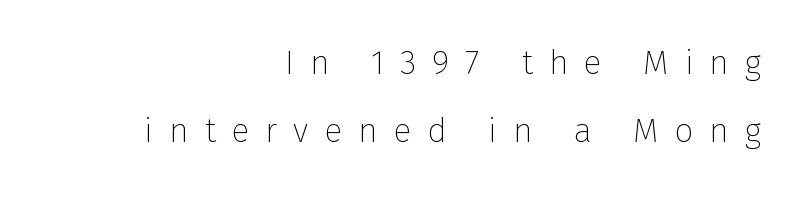
The image shows 33 px thin sans-serif type, upright; set right-aligned, loose line spacing (2.07x), unusually wide letter spacing (+0.49 em), not underlined; low stroke contrast and a medium x-height.
